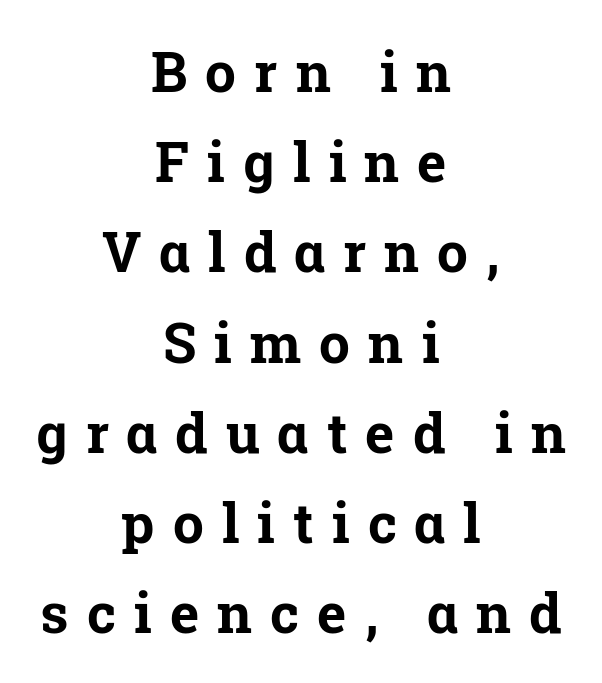
Q: Is the text bold? A: Yes.
Q: Is the text italic (slanted)? A: No, it is upright.
Q: Is the typeface a serif or a sans-serif typeface? A: Serif.
Q: Is the text underlined? A: No.
Q: How is the paragraph aligned? A: Centered.
Q: Is the spacing between letters normal or unusually wide? A: Unusually wide.
Q: Is the spacing between lines tight, normal or loose? A: Normal.
Q: Width (condensed, normal, or wide)? A: Normal.
Q: Stroke contrast? A: Low.
Q: x-height? A: Medium.
Q: Monospaced? A: No.
